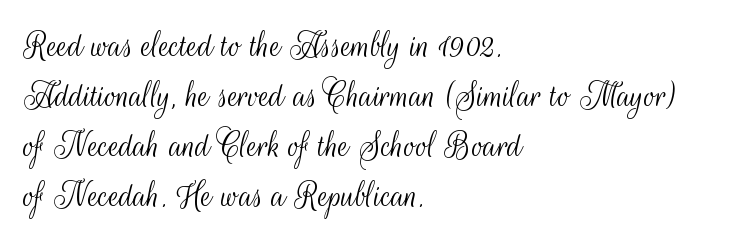
The letters advance in unequal steps, a hallmark of proportional type. Does extra space separate the letters? No, they use regular spacing. The vertical gap from one line to the next is medium. The space beneath each line is pristine and unruled. The passage is arranged the way most books set body copy — flush left.
